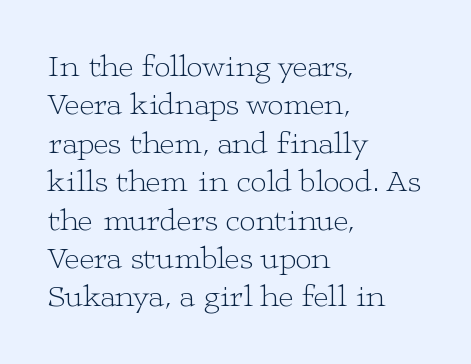
The image shows 32 px light, wide serif type, upright; set left-aligned, line spacing 1.2x, normal letter spacing, not underlined; low stroke contrast and a medium x-height.
